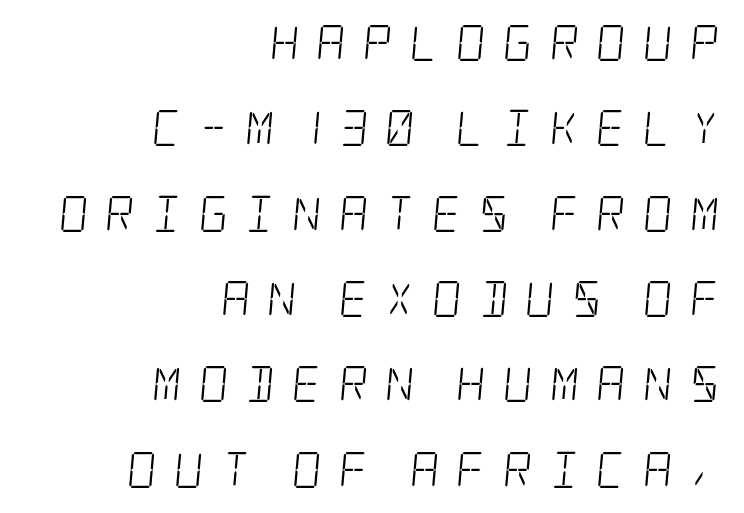
The image shows 36 px light, condensed serif type; set right-aligned, loose line spacing (2.37x), unusually wide letter spacing (+0.48 em), not underlined; low stroke contrast and a large x-height.
